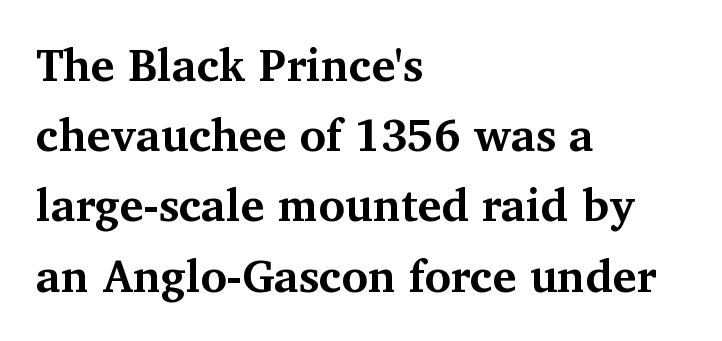
The image shows 45 px bold serif type, upright; set left-aligned, normal line spacing (1.56x), normal letter spacing, not underlined; medium stroke contrast and a medium x-height.
